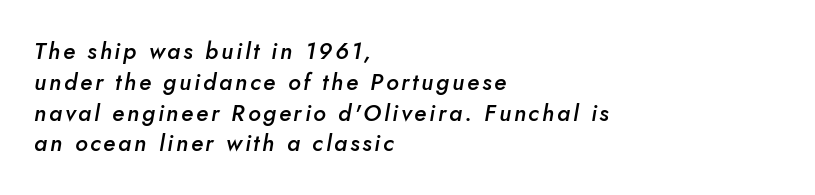
{"italic": "yes", "lean": "right", "slant_degrees": 10, "bold": "semi", "underline": "no", "align": "left", "line_spacing": "normal", "line_spacing_ratio": 1.34, "glyph_px": 23}
